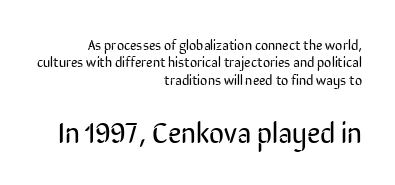
Glance below the letters and you will spot only blank space. Reading down the block, your eye finds every line finishing at a fixed right position. Leading matches the norm, producing a regular column. Italic: no, the glyphs are upright roman.
